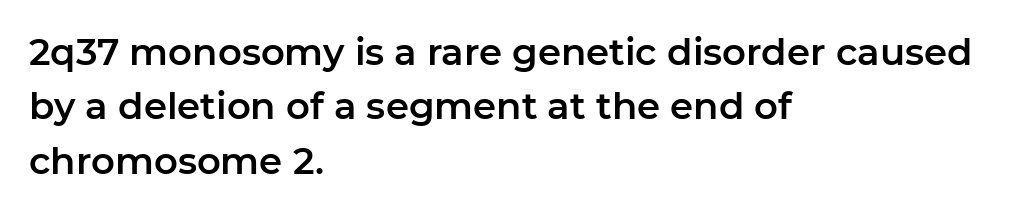
Q: Is the text italic (slanted)? A: No, it is upright.
Q: Is the typeface a serif or a sans-serif typeface? A: Sans-serif.
Q: Is the text underlined? A: No.
Q: How is the paragraph aligned? A: Left-aligned.
Q: Is the spacing between letters normal or unusually wide? A: Normal.
Q: Is the spacing between lines tight, normal or loose? A: Normal.
Q: Width (condensed, normal, or wide)? A: Normal.
Q: Stroke contrast? A: Low.
Q: x-height? A: Medium.
Q: Monospaced? A: No.
